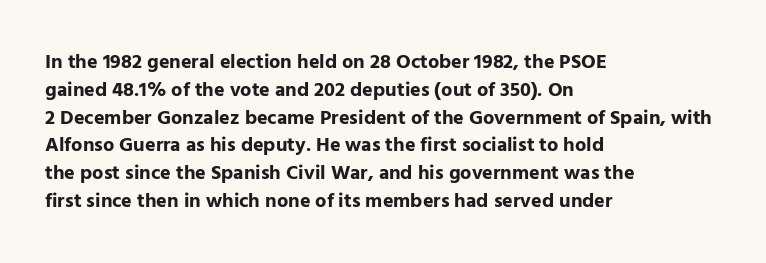
Is there any slant? The stems are plumb. Notice how thick the strokes are: this is what a full bold looks like. The vertical gap from one line to the next is medium. Leftover space on each line is placed entirely after the last word. The zone under the glyphs is completely vacant.
